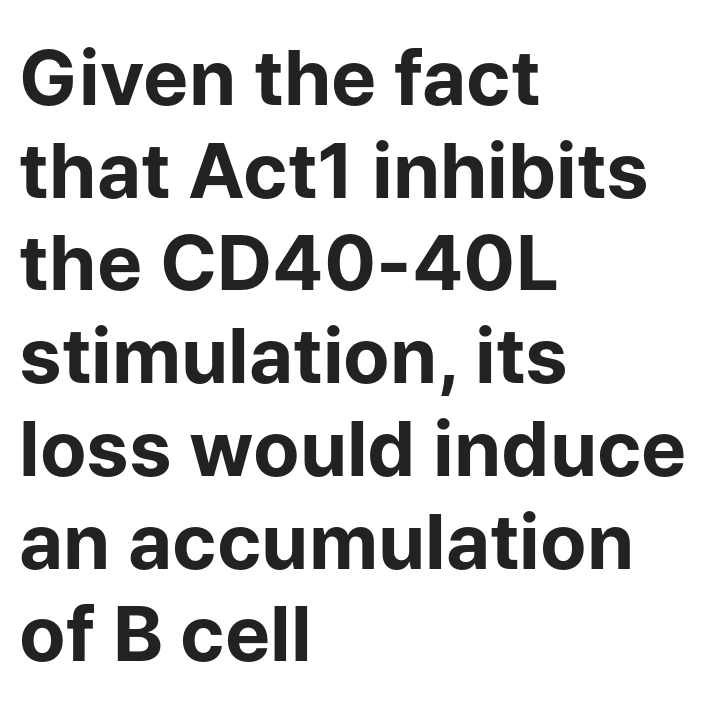
The image shows 76 px bold sans-serif type, upright; set left-aligned, line spacing 1.22x, normal letter spacing, not underlined; low stroke contrast and a medium x-height.
